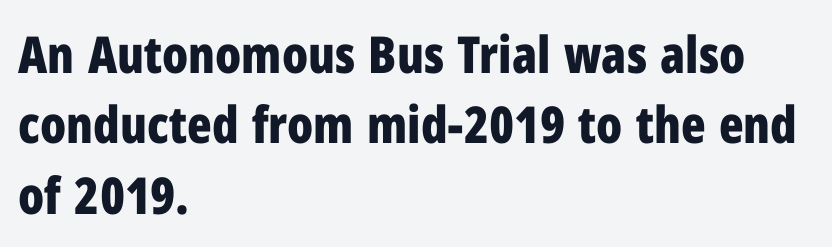
The image shows 51 px bold, condensed sans-serif type, upright; set left-aligned, normal line spacing (1.38x), normal letter spacing, not underlined; low stroke contrast and a medium x-height.
